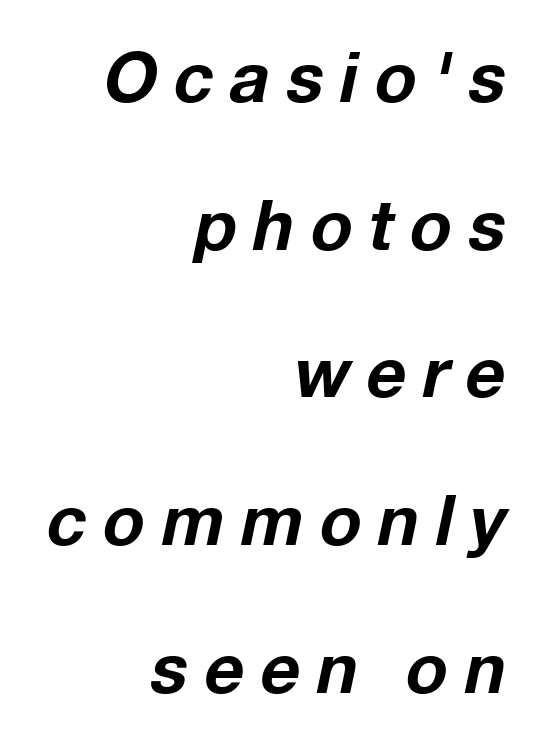
Rendered with sloped, italic letterforms. In CSS terms this would be text-align: right. Here the designer chose a conventional face with non-uniform glyph widths. This rendering widens character spacing well past its baseline value.
